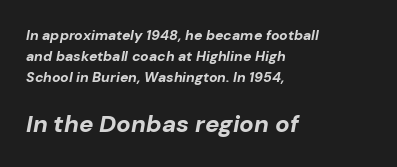
Spacing between characters is what you'd get straight out of the box. Compared with a centered layout, this one pins lines to the left instead. The vertical gap from one line to the next is medium. It's the slanting kind of type. The area under the type is left untouched.
